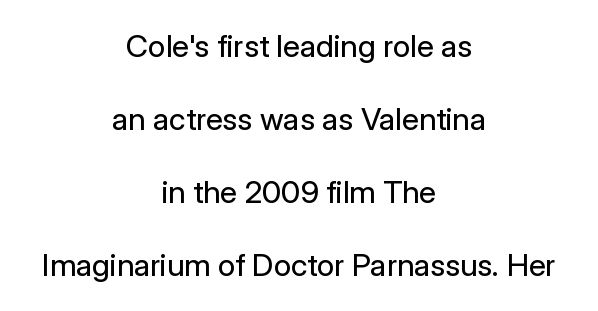
Between one letter and the next there's only the usual sliver of space. The paragraph shown floats in the horizontal middle. Is this a fixed-width face? No — the glyphs have proportional, varying widths. A light-to-regular cut is what we see here. Bare-footed words on every line. Do the letters lean? They stand straight.
